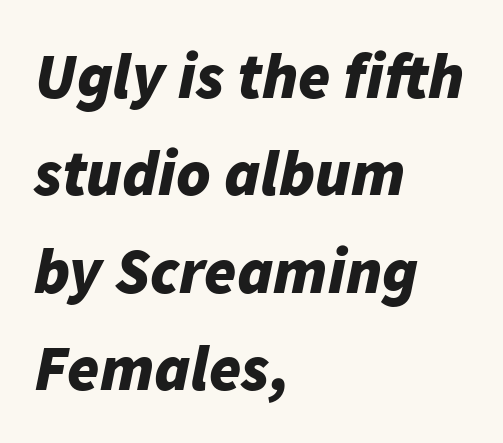
{"italic": "yes", "lean": "right", "slant_degrees": 11, "bold": "yes", "weight": "bold", "width": "normal", "stroke_contrast": "low", "x_height": "medium", "monospaced": "no", "underline": "no", "align": "left", "line_spacing": "normal", "line_spacing_ratio": 1.5, "letter_spacing": "normal", "letter_spacing_em": 0.0, "glyph_px": 65}
